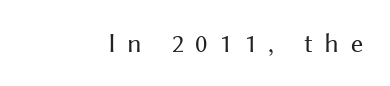
Q: Is the text bold? A: No.
Q: Is the text italic (slanted)? A: No, it is upright.
Q: Is the text underlined? A: No.
Q: Is the spacing between letters normal or unusually wide? A: Unusually wide.
